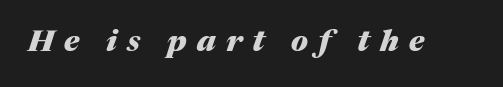
Q: Is the text bold? A: Yes.
Q: Is the text italic (slanted)? A: Yes, it leans right by about 17 degrees.
Q: Is the text underlined? A: No.
Q: Is the spacing between letters normal or unusually wide? A: Unusually wide.
Q: Width (condensed, normal, or wide)? A: Normal.
Q: Stroke contrast? A: Medium.
Q: x-height? A: Medium.
Q: Monospaced? A: No.
